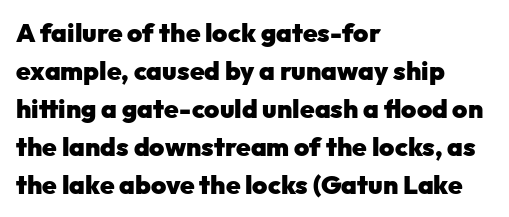
{"italic": "no", "bold": "yes", "underline": "no", "align": "left", "line_spacing": "normal", "line_spacing_ratio": 1.46, "letter_spacing": "normal", "letter_spacing_em": 0.0, "glyph_px": 26}
